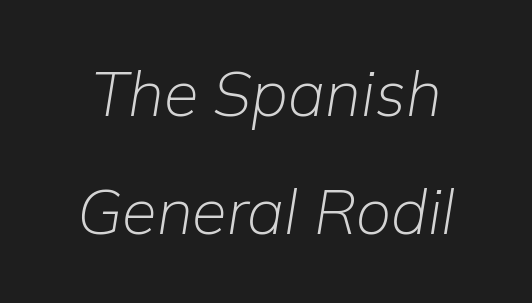
An italicized treatment has been applied to the whole sample. The letterforms sit shoulder to shoulder at normal distance. These lines are rendered in a variable-pitch font. The words here are not underlined. No letter is thick-stroked: the sample isn't bold.
